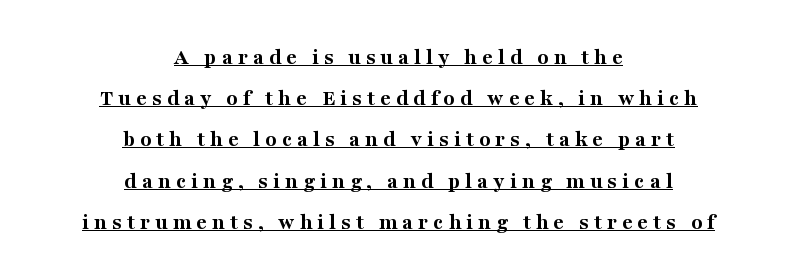
{"italic": "no", "bold": "yes", "underline": "yes", "align": "center", "line_spacing_ratio": 1.79, "letter_spacing": "wide", "letter_spacing_em": 0.22, "glyph_px": 23}
